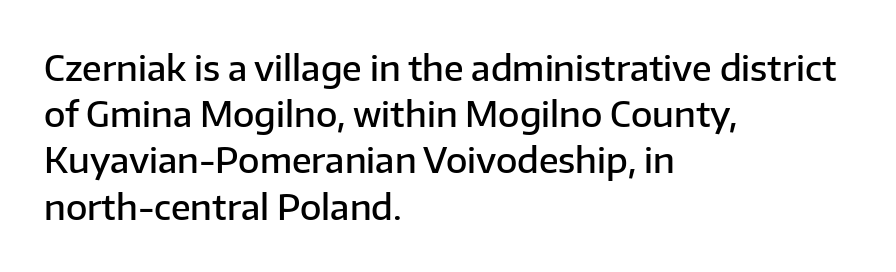
The image shows 35 px semibold sans-serif type, upright; set left-aligned, normal line spacing (1.32x), normal letter spacing, not underlined; low stroke contrast and a medium x-height.
